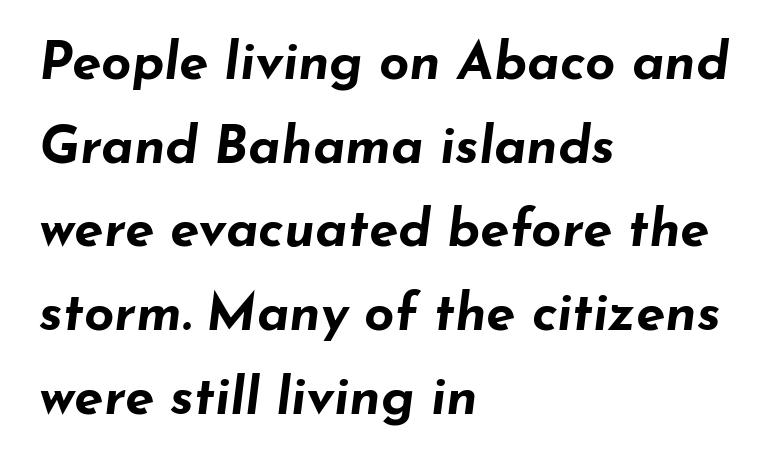
Q: Is the text bold? A: Yes.
Q: Is the text italic (slanted)? A: Yes, it leans right by about 7 degrees.
Q: Is the text underlined? A: No.
Q: How is the paragraph aligned? A: Left-aligned.
Q: Is the spacing between letters normal or unusually wide? A: Normal.
Q: Is the spacing between lines tight, normal or loose? A: Normal.
Q: Width (condensed, normal, or wide)? A: Wide.
Q: Stroke contrast? A: Low.
Q: x-height? A: Small.
Q: Monospaced? A: No.
